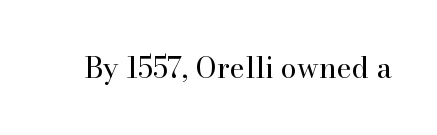
The image shows 29 px regular-weight serif type, upright; set normal letter spacing, not underlined; high stroke contrast and a small x-height.
